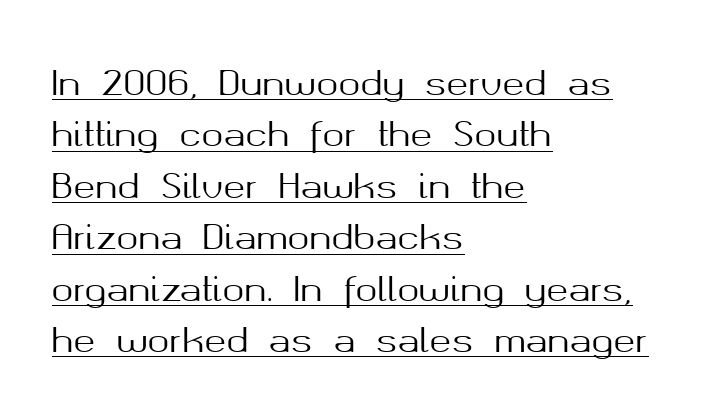
Q: Is the text italic (slanted)? A: No, it is upright.
Q: Is the typeface a serif or a sans-serif typeface? A: Sans-serif.
Q: Is the text underlined? A: Yes.
Q: How is the paragraph aligned? A: Left-aligned.
Q: Is the spacing between letters normal or unusually wide? A: Normal.
Q: Is the spacing between lines tight, normal or loose? A: Normal.
Q: Width (condensed, normal, or wide)? A: Normal.
Q: Stroke contrast? A: Medium.
Q: x-height? A: Medium.
Q: Monospaced? A: No.
